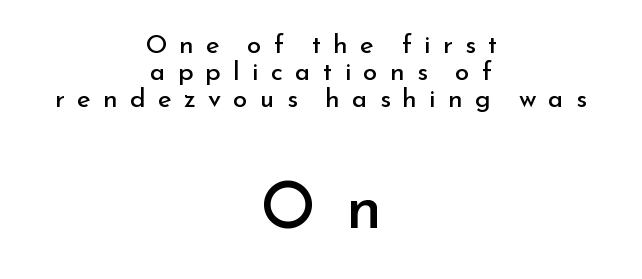
The image shows 65 px regular-weight sans-serif type, upright; set centered, tight line spacing (1.03x), unusually wide letter spacing (+0.47 em), not underlined; the second (bottom) block is 2.5x larger; low stroke contrast and a small x-height.
